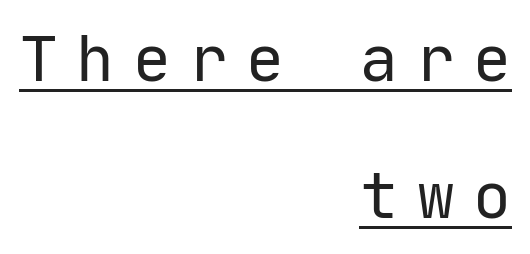
{"serif": "no", "italic": "no", "bold": "no", "weight": "regular", "width": "normal", "stroke_contrast": "low", "x_height": "medium", "monospaced": "yes", "underline": "yes", "align": "right", "line_spacing": "loose", "line_spacing_ratio": 2.18, "letter_spacing": "wide", "letter_spacing_em": 0.3, "glyph_px": 63}
